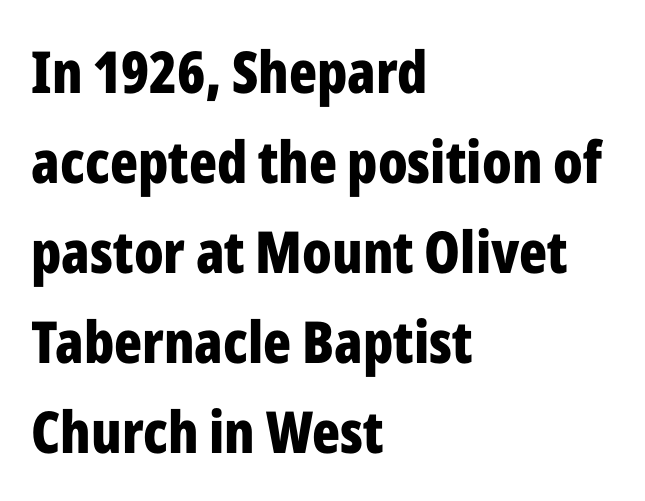
Q: Is the text bold? A: Yes.
Q: Is the text italic (slanted)? A: No, it is upright.
Q: Is the typeface a serif or a sans-serif typeface? A: Sans-serif.
Q: Is the text underlined? A: No.
Q: How is the paragraph aligned? A: Left-aligned.
Q: Is the spacing between letters normal or unusually wide? A: Normal.
Q: Is the spacing between lines tight, normal or loose? A: Normal.
Q: Width (condensed, normal, or wide)? A: Condensed.
Q: Stroke contrast? A: Low.
Q: x-height? A: Medium.
Q: Monospaced? A: No.
